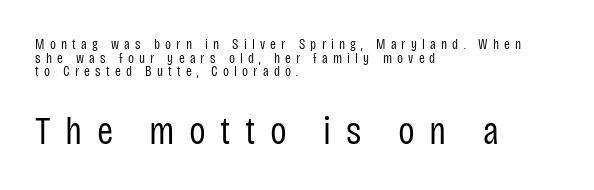
{"serif": "no", "italic": "no", "bold": "no", "weight": "regular", "width": "condensed", "stroke_contrast": "low", "x_height": "large", "monospaced": "no", "underline": "no", "align": "left", "line_spacing": "tight", "line_spacing_ratio": 0.97, "letter_spacing": "wide", "letter_spacing_em": 0.37, "larger_block": "second", "size_ratio": 2.79, "glyph_px": 39}
